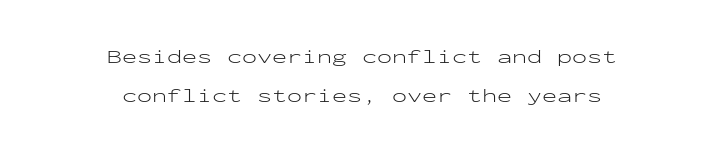
Rendered with straight, roman letterforms. The passage shown is not bold in any degree. Words appear dense and cohesive because spacing is normal. Letters rest on an invisible, unmarked baseline. A centered setting, common on invitations and titles, is used for this passage.
